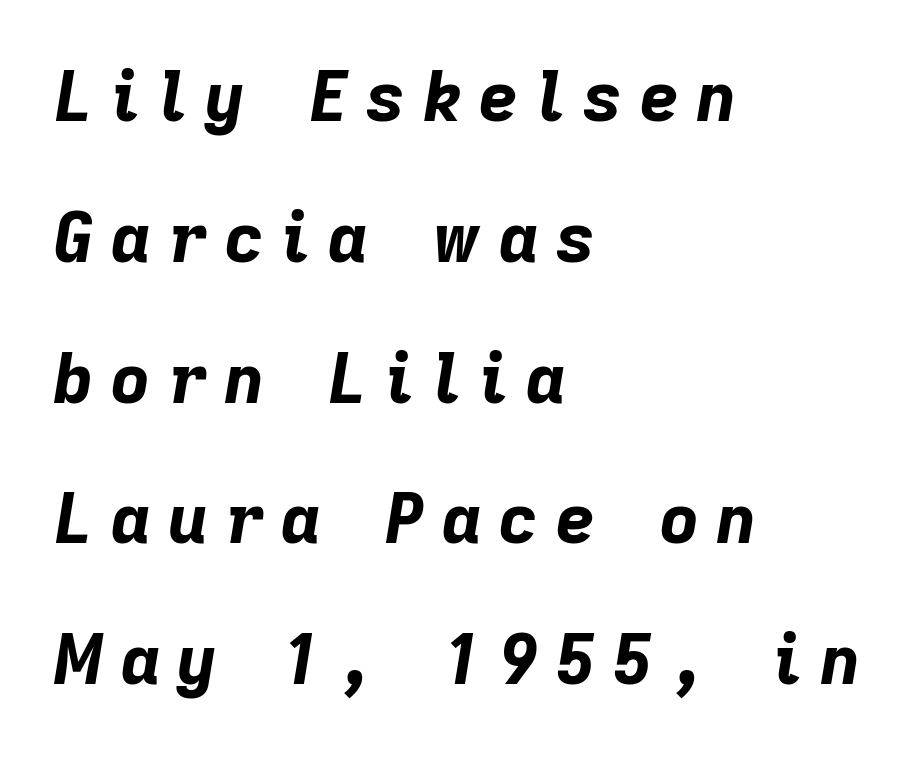
The image shows 68 px bold type, italic (leaning right); set left-aligned, loose line spacing (2.07x), unusually wide letter spacing (+0.26 em), not underlined; low stroke contrast and a medium x-height.
